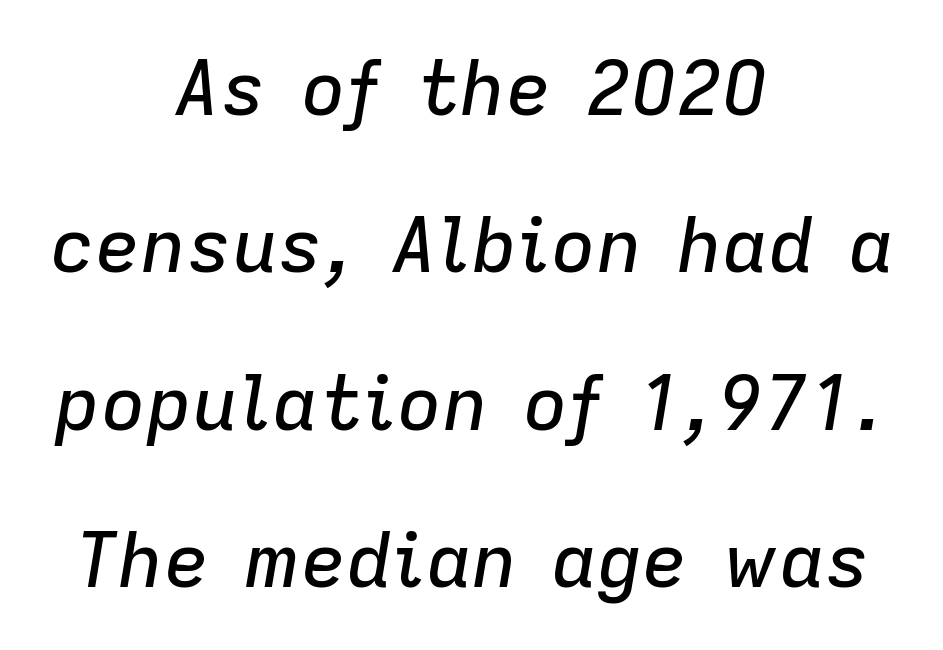
{"italic": "yes", "lean": "right", "slant_degrees": 9, "width": "normal", "stroke_contrast": "low", "x_height": "medium", "monospaced": "no", "underline": "no", "align": "center", "line_spacing": "loose", "line_spacing_ratio": 2.07, "letter_spacing": "normal", "letter_spacing_em": 0.0, "glyph_px": 76}
